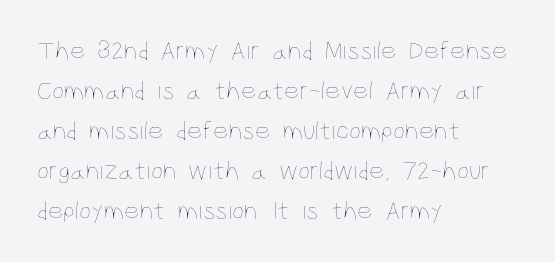
{"italic": "no", "bold": "no", "underline": "no", "align": "left", "line_spacing": "normal", "line_spacing_ratio": 1.48, "letter_spacing": "normal", "letter_spacing_em": 0.0, "glyph_px": 27}
